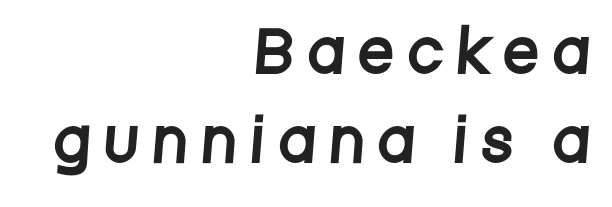
Q: Is the typeface a serif or a sans-serif typeface? A: Sans-serif.
Q: Is the text underlined? A: No.
Q: How is the paragraph aligned? A: Right-aligned.
Q: Is the spacing between letters normal or unusually wide? A: Unusually wide.
Q: Is the spacing between lines tight, normal or loose? A: Normal.
Q: Width (condensed, normal, or wide)? A: Condensed.
Q: Stroke contrast? A: Low.
Q: x-height? A: Large.
Q: Monospaced? A: No.
